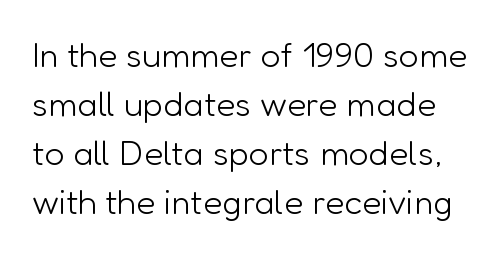
The image shows 35 px light sans-serif type, upright; set normal line spacing (1.4x), normal letter spacing, not underlined; low stroke contrast and a medium x-height.
